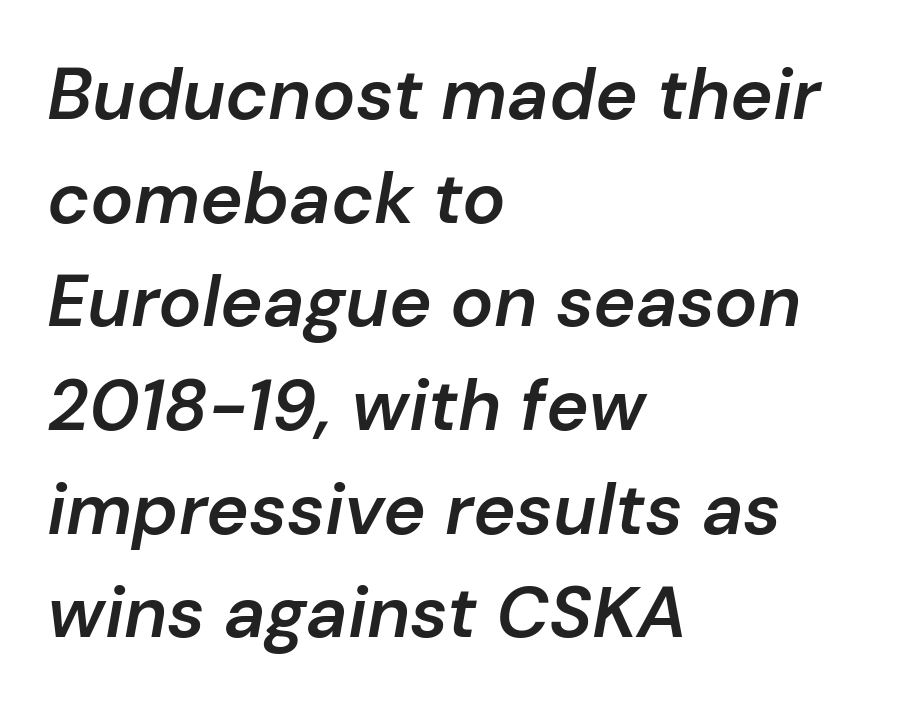
{"italic": "yes", "lean": "right", "slant_degrees": 10, "bold": "semi", "weight": "semibold", "width": "normal", "stroke_contrast": "low", "x_height": "medium", "monospaced": "no", "underline": "no", "align": "left", "line_spacing": "normal", "line_spacing_ratio": 1.44, "letter_spacing": "normal", "letter_spacing_em": 0.0, "glyph_px": 72}
